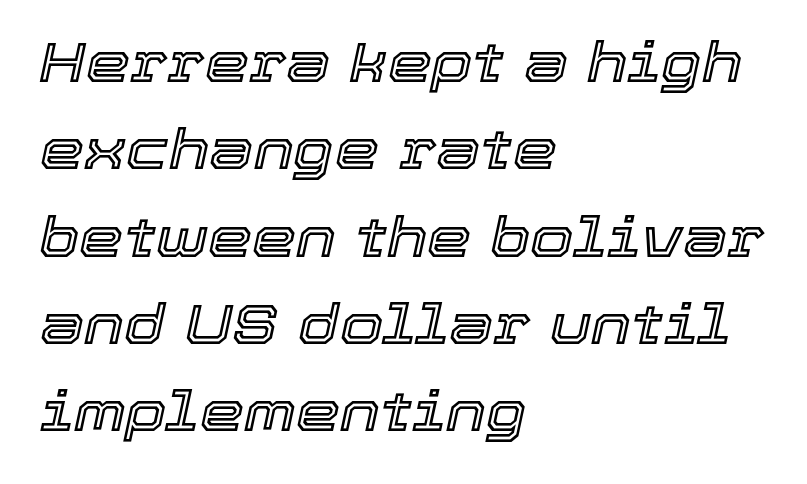
Q: Is the text italic (slanted)? A: Yes, it leans right by about 12 degrees.
Q: Is the text underlined? A: No.
Q: How is the paragraph aligned? A: Left-aligned.
Q: Is the spacing between letters normal or unusually wide? A: Normal.
Q: Is the spacing between lines tight, normal or loose? A: Normal.
Q: Width (condensed, normal, or wide)? A: Normal.
Q: x-height? A: Medium.
Q: Monospaced? A: No.
